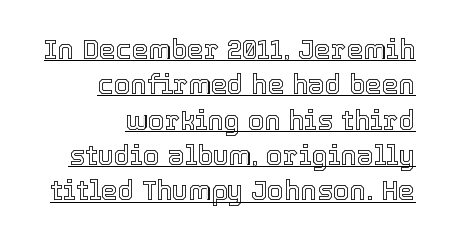
The image shows 27 px text type, upright; set right-aligned, normal line spacing (1.31x), normal letter spacing, underlined.
